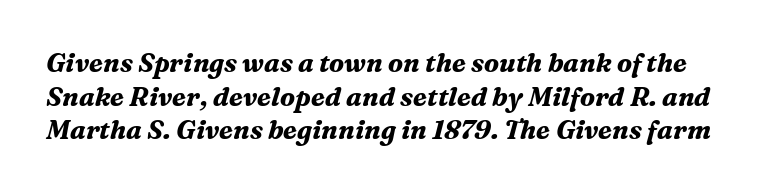
{"italic": "yes", "lean": "right", "slant_degrees": 16, "bold": "yes", "underline": "no", "line_spacing": "normal", "line_spacing_ratio": 1.29, "letter_spacing": "normal", "letter_spacing_em": 0.0, "glyph_px": 26}
